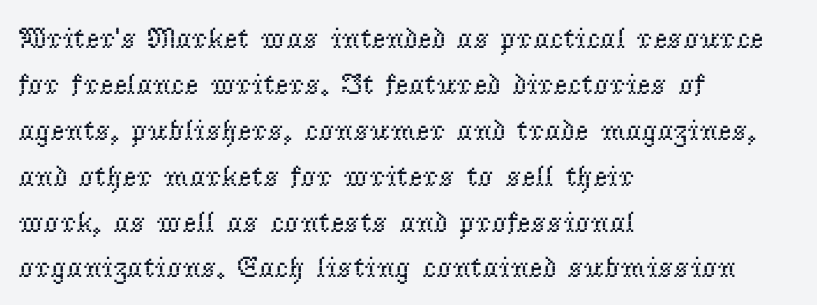
The image shows 30 px regular-weight serif type, upright; set left-aligned, normal line spacing (1.53x), normal letter spacing, not underlined; low stroke contrast and a small x-height.
